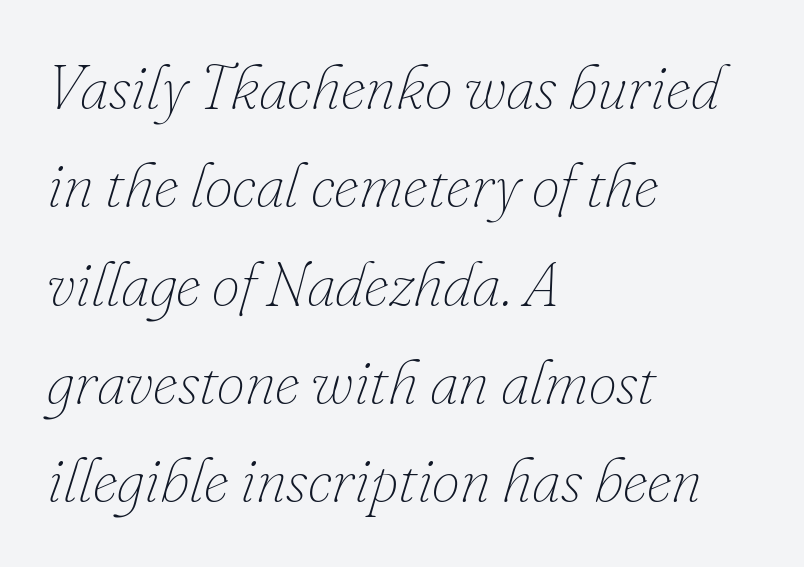
Q: Is the text bold? A: No.
Q: Is the text italic (slanted)? A: Yes, it leans right by about 16 degrees.
Q: Is the text underlined? A: No.
Q: How is the paragraph aligned? A: Left-aligned.
Q: Is the spacing between letters normal or unusually wide? A: Normal.
Q: Is the spacing between lines tight, normal or loose? A: Normal.
Q: Width (condensed, normal, or wide)? A: Normal.
Q: Stroke contrast? A: Low.
Q: x-height? A: Small.
Q: Monospaced? A: No.
